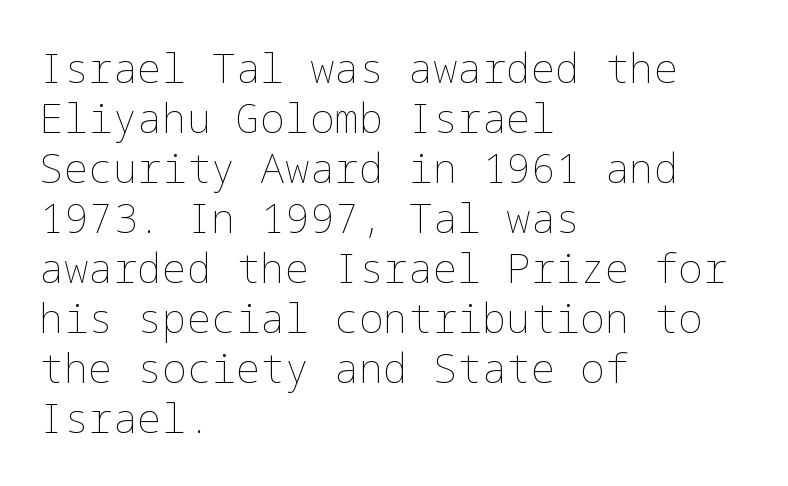
The image shows 41 px thin type, upright; set left-aligned, line spacing 1.22x, normal letter spacing, not underlined; low stroke contrast and a medium x-height.
